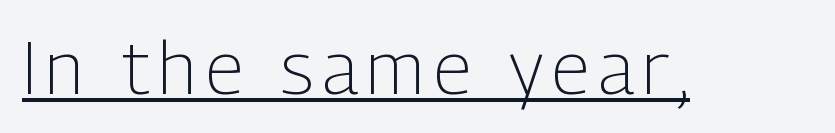
Every stem runs plumb, perpendicular to the baseline. Note the varied advance widths — an 'i' is clearly narrower than an 'm'. Glance below the letters and you will spot a drawn line. Is this a sans? Yes — the strokes have no serifs. Stroke mass is kept to a normal reading level or below.
